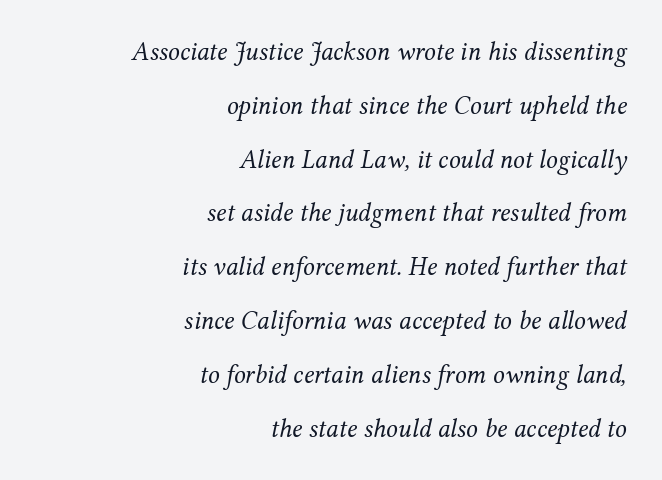
{"italic": "yes", "lean": "right", "slant_degrees": 12, "bold": "no", "underline": "no", "align": "right", "line_spacing": "loose", "line_spacing_ratio": 2.07, "letter_spacing": "normal", "letter_spacing_em": 0.0, "glyph_px": 26}
